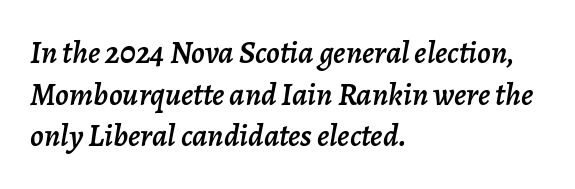
Q: Is the text italic (slanted)? A: Yes, it leans right by about 7 degrees.
Q: Is the text underlined? A: No.
Q: How is the paragraph aligned? A: Left-aligned.
Q: Is the spacing between letters normal or unusually wide? A: Normal.
Q: Is the spacing between lines tight, normal or loose? A: Normal.
Q: Width (condensed, normal, or wide)? A: Normal.
Q: Stroke contrast? A: Low.
Q: x-height? A: Medium.
Q: Monospaced? A: No.
